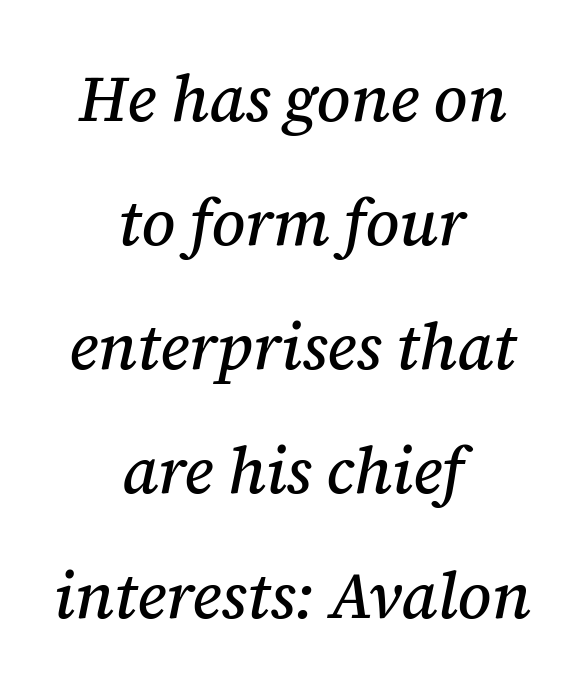
{"serif": "yes", "italic": "yes", "lean": "right", "slant_degrees": 12, "width": "normal", "stroke_contrast": "medium", "x_height": "medium", "monospaced": "no", "underline": "no", "align": "center", "line_spacing": "loose", "line_spacing_ratio": 1.94, "letter_spacing": "normal", "letter_spacing_em": 0.0, "glyph_px": 64}
